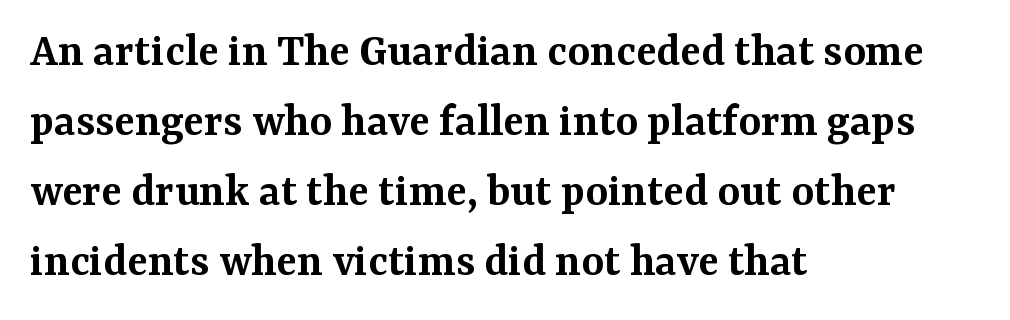
Each new line begins a customary step beneath the previous one. Posture: upright roman. Students, note that the glyphs here touch the page at normal intervals. Visually the block forms a straight wall on the left and a jagged coastline on the right.
